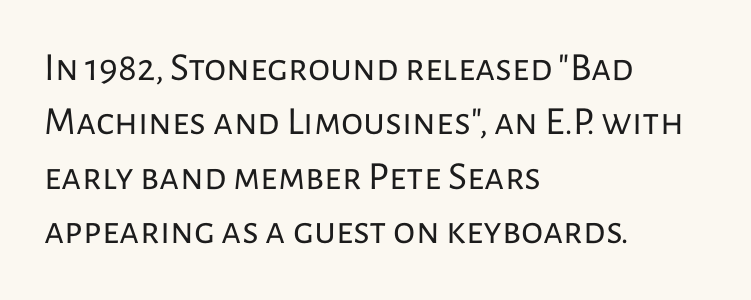
Q: Is the text bold? A: No.
Q: Is the text italic (slanted)? A: No, it is upright.
Q: Is the typeface a serif or a sans-serif typeface? A: Sans-serif.
Q: Is the text underlined? A: No.
Q: How is the paragraph aligned? A: Left-aligned.
Q: Is the spacing between letters normal or unusually wide? A: Normal.
Q: Is the spacing between lines tight, normal or loose? A: Normal.
Q: Width (condensed, normal, or wide)? A: Normal.
Q: Stroke contrast? A: Low.
Q: x-height? A: Medium.
Q: Monospaced? A: No.
